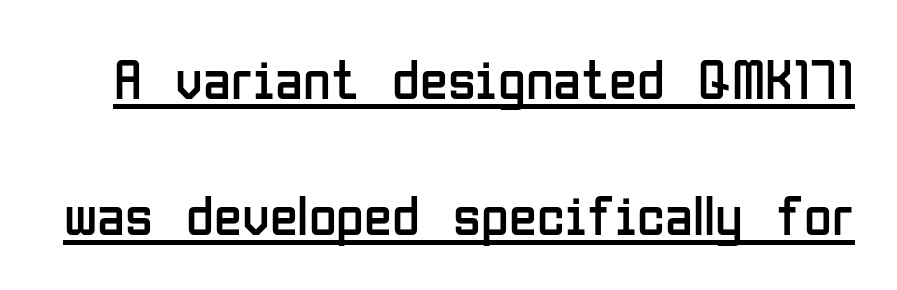
The lettering stays uniformly vertical, giving the passage a roman look. The letters advance in unequal steps, a hallmark of proportional type. The characters display no serif detailing; their extremities are plain. Leading is clearly above the norm, producing a sparse column.
